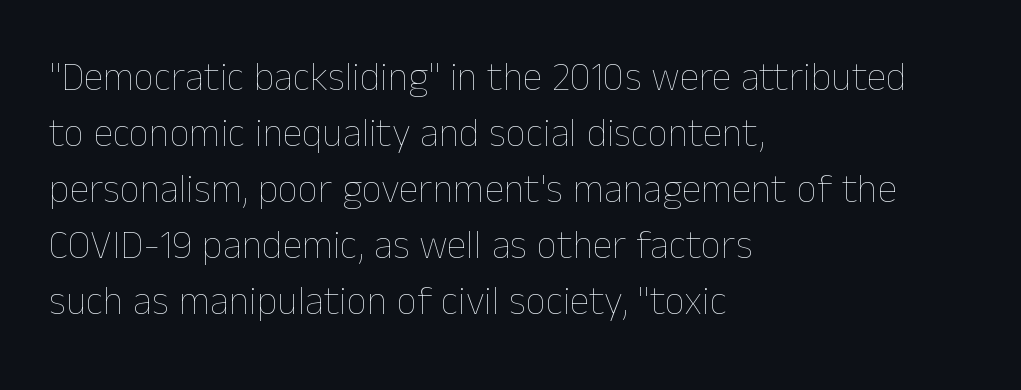
{"italic": "no", "bold": "no", "weight": "thin", "width": "normal", "stroke_contrast": "low", "x_height": "medium", "monospaced": "no", "underline": "no", "align": "left", "line_spacing": "normal", "line_spacing_ratio": 1.4, "letter_spacing": "normal", "letter_spacing_em": 0.0, "glyph_px": 40}
